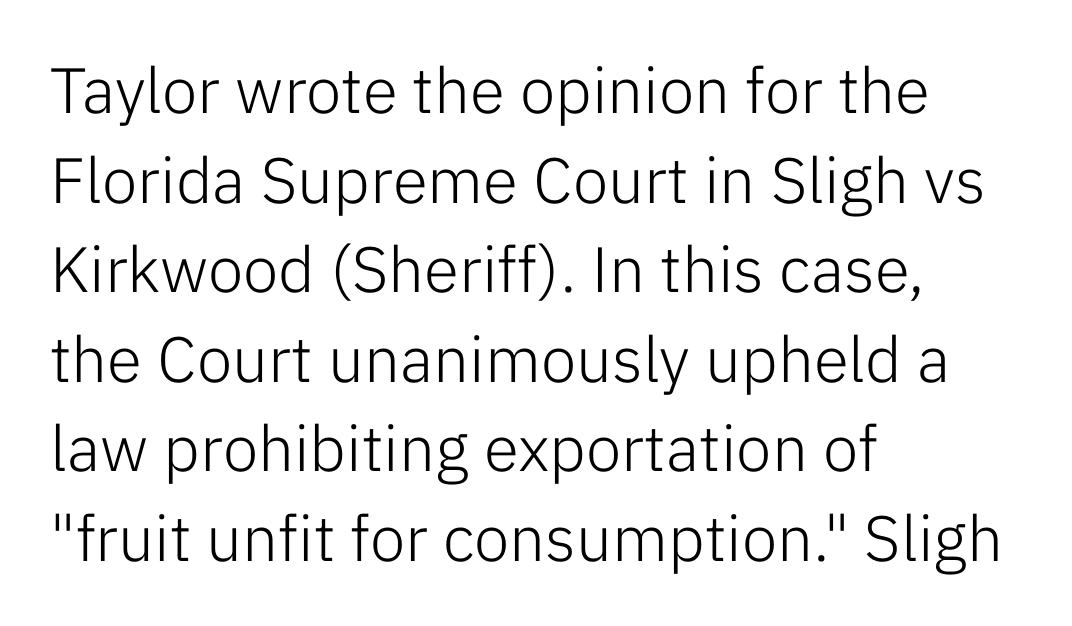
The image shows 64 px light sans-serif type, upright; set left-aligned, normal line spacing (1.4x), normal letter spacing, not underlined; low stroke contrast and a medium x-height.
